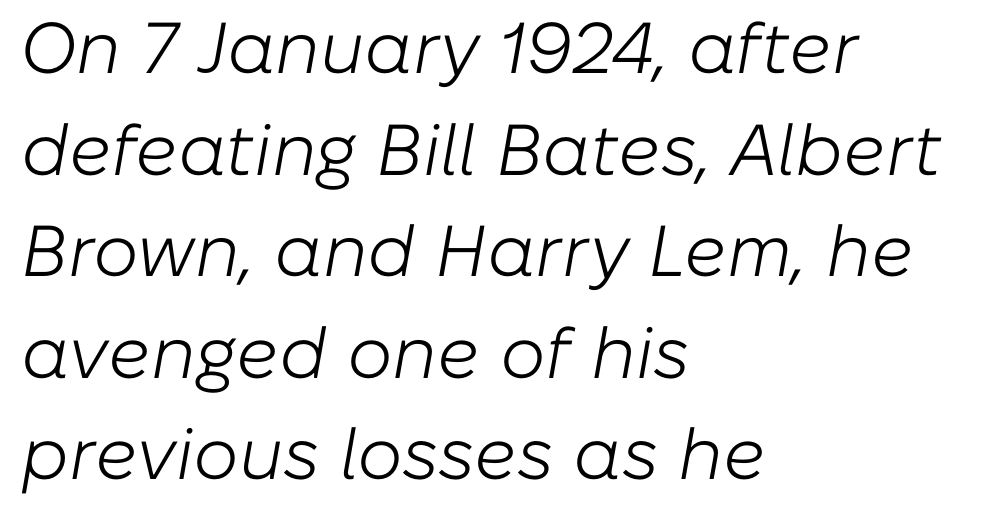
The image shows 72 px light type, italic (leaning right); set left-aligned, normal line spacing (1.41x), normal letter spacing, not underlined; low stroke contrast and a medium x-height.
